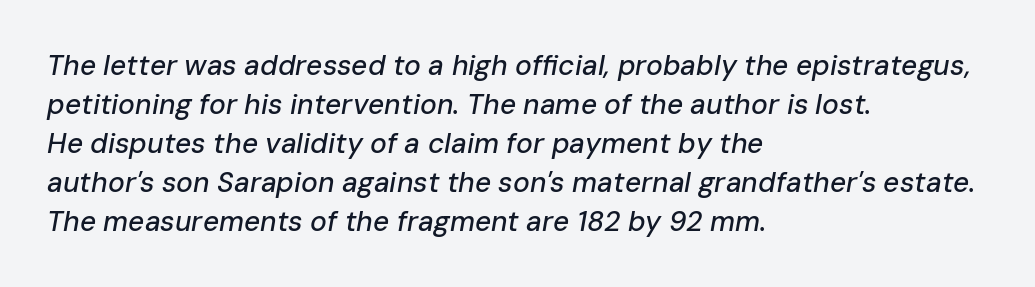
The rendering uses natural spacing where letterforms have individual widths. Beneath every word, the page is bare. Caption: multi-line text, flush left, ragged right. Students, note that the glyphs here touch the page at normal intervals.
